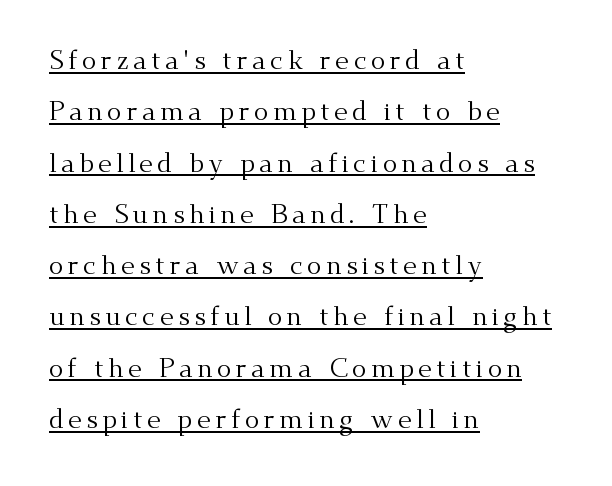
Q: Is the text bold? A: No.
Q: Is the text italic (slanted)? A: No, it is upright.
Q: Is the text underlined? A: Yes.
Q: How is the paragraph aligned? A: Left-aligned.
Q: Is the spacing between lines tight, normal or loose? A: Loose.
